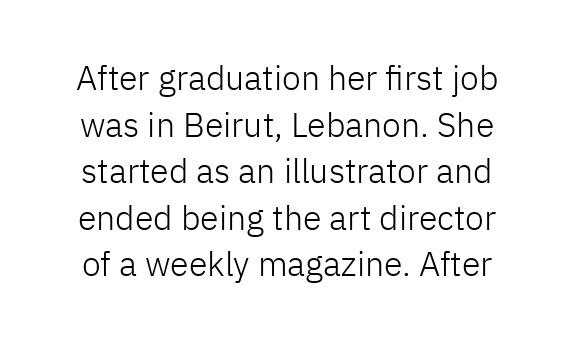
{"serif": "no", "italic": "no", "bold": "no", "weight": "light", "width": "normal", "stroke_contrast": "low", "x_height": "medium", "monospaced": "no", "underline": "no", "line_spacing": "normal", "line_spacing_ratio": 1.37, "letter_spacing": "normal", "letter_spacing_em": 0.0, "glyph_px": 34}
